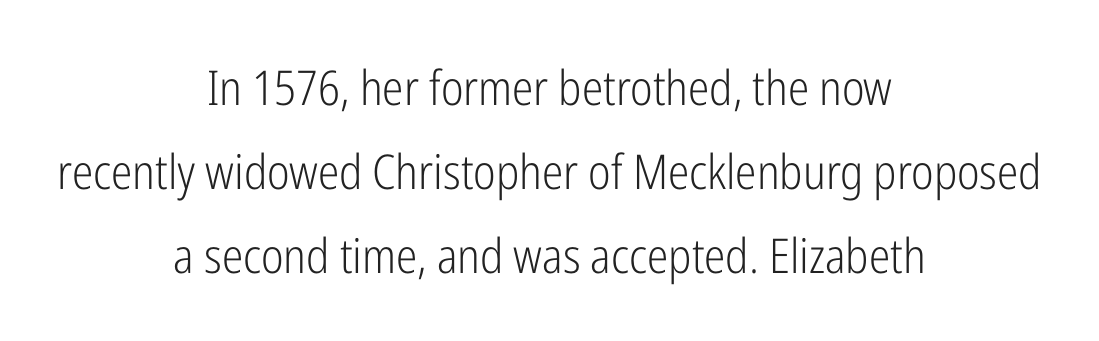
The passage shown is not bold in any degree. Letters rest on an invisible, unmarked baseline. Classification — sans serif. This sample uses plain, unmodified letter spacing. Posture: straight, roman, zero tilt. The paragraph shown floats in the horizontal middle.
